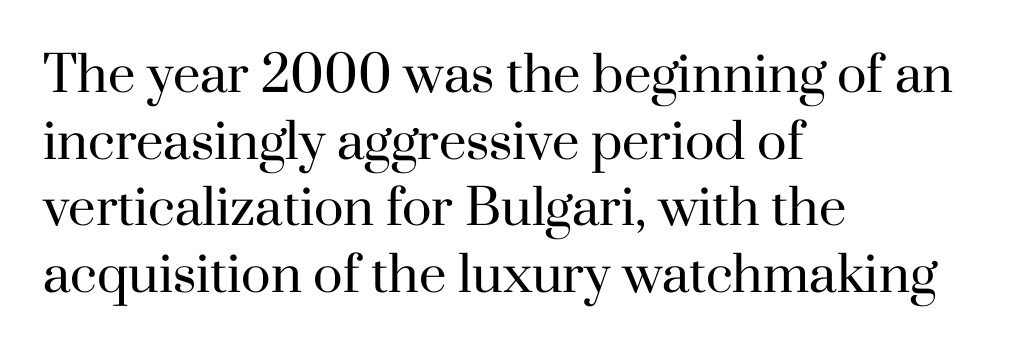
Italic: no, the glyphs are upright roman. Regarding leading, the lines here are spaced in the standard way. Stems here are at most as thick as an everyday book face. Here the glyphs are tracked normally, forming tight word shapes. Caption: multi-line text, flush left, ragged right. Note: serifs present on the glyphs.
